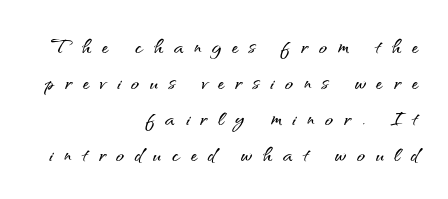
Q: Is the text italic (slanted)? A: Yes.
Q: Is the text underlined? A: No.
Q: How is the paragraph aligned? A: Right-aligned.
Q: Is the spacing between letters normal or unusually wide? A: Unusually wide.
Q: Is the spacing between lines tight, normal or loose? A: Normal.
